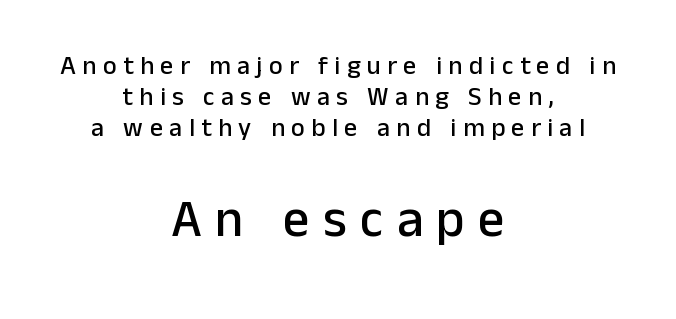
The image shows 53 px sans-serif type, upright; set centered, line spacing 1.19x, unusually wide letter spacing (+0.25 em), not underlined; the second (bottom) block is 2.04x larger; low stroke contrast and a medium x-height.
